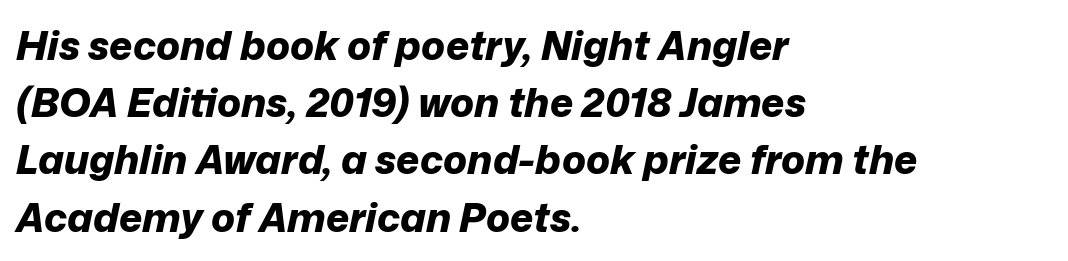
{"italic": "yes", "lean": "right", "slant_degrees": 12, "bold": "yes", "weight": "bold", "width": "normal", "stroke_contrast": "low", "x_height": "medium", "monospaced": "no", "underline": "no", "align": "left", "line_spacing": "normal", "line_spacing_ratio": 1.43, "letter_spacing": "normal", "letter_spacing_em": 0.0, "glyph_px": 40}
